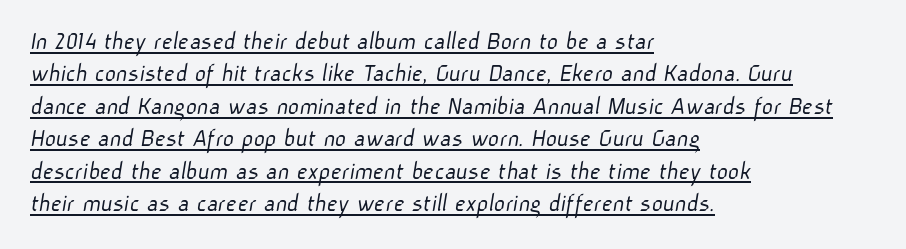
The image shows 27 px text type; set left-aligned, line spacing 1.2x, normal letter spacing, underlined.
